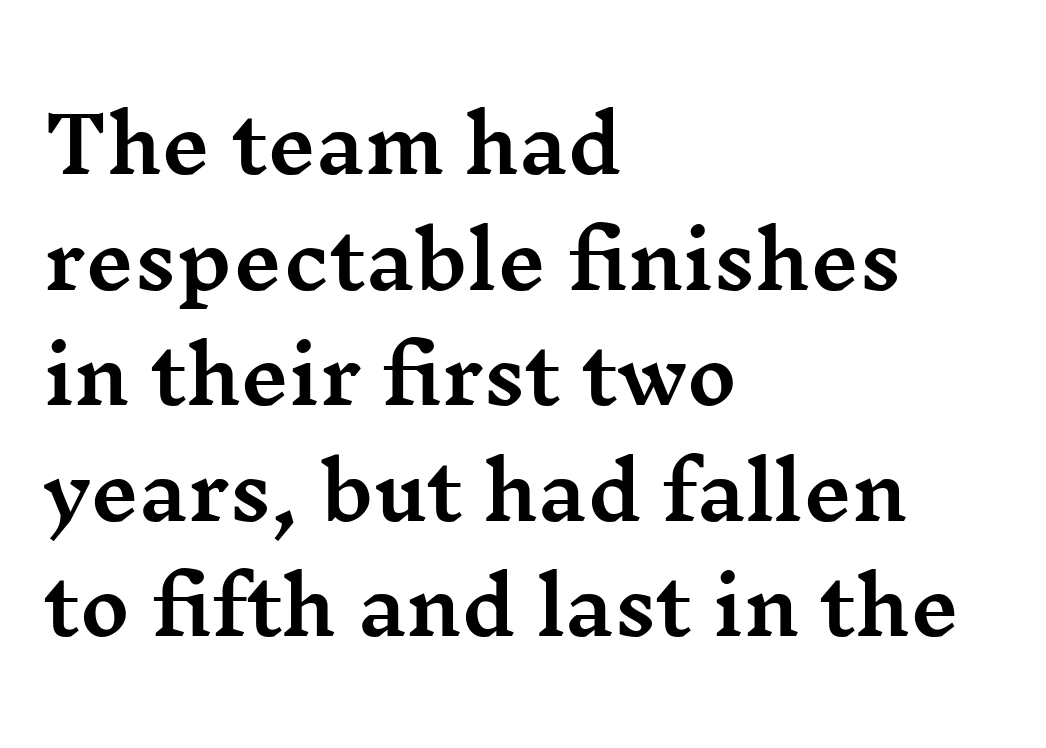
{"serif": "yes", "italic": "no", "width": "wide", "stroke_contrast": "medium", "x_height": "medium", "monospaced": "no", "underline": "no", "align": "left", "line_spacing": "normal", "line_spacing_ratio": 1.52, "letter_spacing": "normal", "letter_spacing_em": 0.0, "glyph_px": 76}
